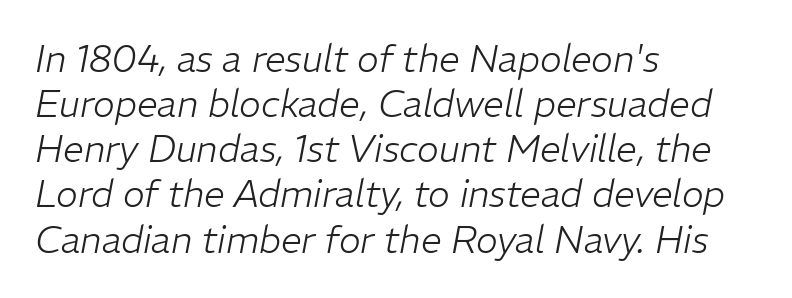
Q: Is the text bold? A: No.
Q: Is the text italic (slanted)? A: Yes, it leans right by about 11 degrees.
Q: Is the text underlined? A: No.
Q: How is the paragraph aligned? A: Left-aligned.
Q: Is the spacing between letters normal or unusually wide? A: Normal.
Q: Width (condensed, normal, or wide)? A: Normal.
Q: Stroke contrast? A: Low.
Q: x-height? A: Medium.
Q: Monospaced? A: No.
